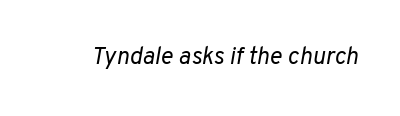
The axis of the letterforms is tilted away from vertical. The tracking reads as untouched default to a designer's eye. Unmarked baselines from the first word to the last. The cut favours lightness, reaching ordinary text weight at its darkest.
